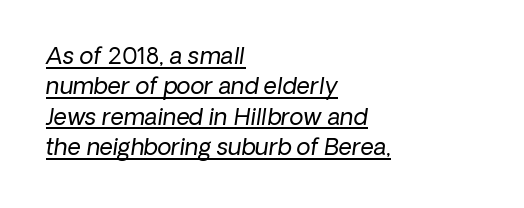
The image shows 23 px text type; set left-aligned, normal line spacing (1.32x), normal letter spacing, underlined.
